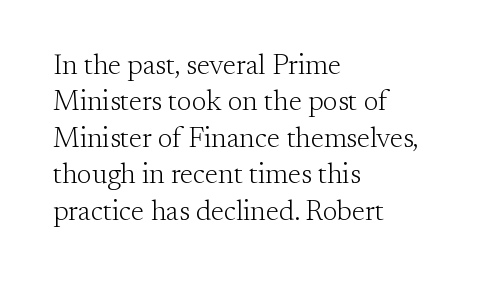
{"serif": "yes", "italic": "no", "bold": "no", "weight": "light", "width": "normal", "stroke_contrast": "medium", "x_height": "small", "monospaced": "no", "underline": "no", "align": "left", "line_spacing": "normal", "line_spacing_ratio": 1.3, "letter_spacing": "normal", "letter_spacing_em": 0.0, "glyph_px": 28}
